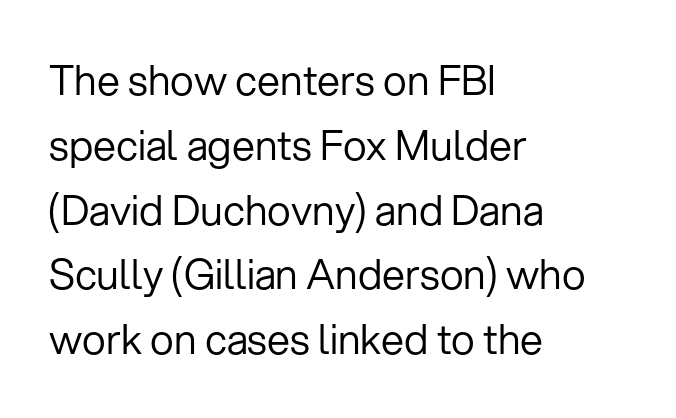
{"serif": "no", "italic": "no", "bold": "no", "weight": "regular", "width": "normal", "stroke_contrast": "low", "x_height": "medium", "monospaced": "no", "underline": "no", "align": "left", "line_spacing": "normal", "line_spacing_ratio": 1.58, "letter_spacing": "normal", "letter_spacing_em": 0.0, "glyph_px": 41}
